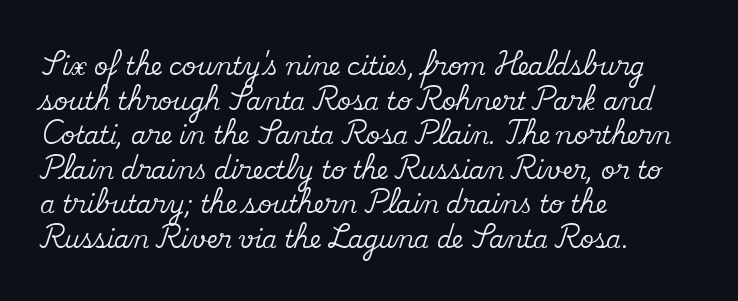
{"underline": "no", "align": "left", "line_spacing": "normal", "line_spacing_ratio": 1.44, "letter_spacing": "normal", "letter_spacing_em": 0.0, "glyph_px": 24}
